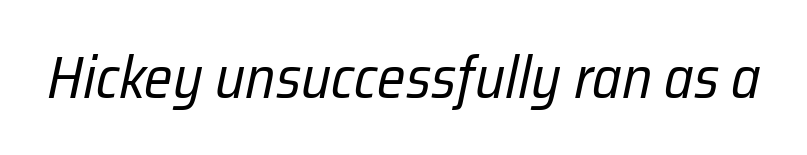
Q: Is the text bold? A: No.
Q: Is the text italic (slanted)? A: Yes, it leans right by about 12 degrees.
Q: Is the text underlined? A: No.
Q: Is the spacing between letters normal or unusually wide? A: Normal.
Q: Width (condensed, normal, or wide)? A: Condensed.
Q: Stroke contrast? A: Low.
Q: x-height? A: Medium.
Q: Monospaced? A: No.
